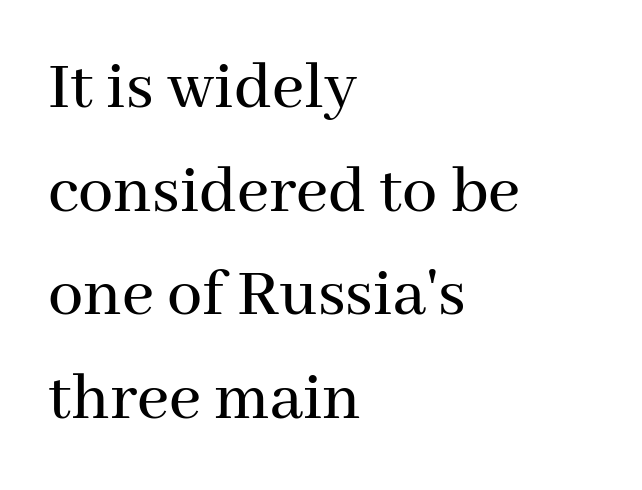
This rendering employs a face with finishing strokes, i.e., a serif. Rendered with straight, roman letterforms. Any mark beneath the type? The region is blank. Here the designer chose a conventional face with non-uniform glyph widths. Compared with typical body copy, the letter spacing here is the same. The block of text has a typical density, with ordinary space between rows.
